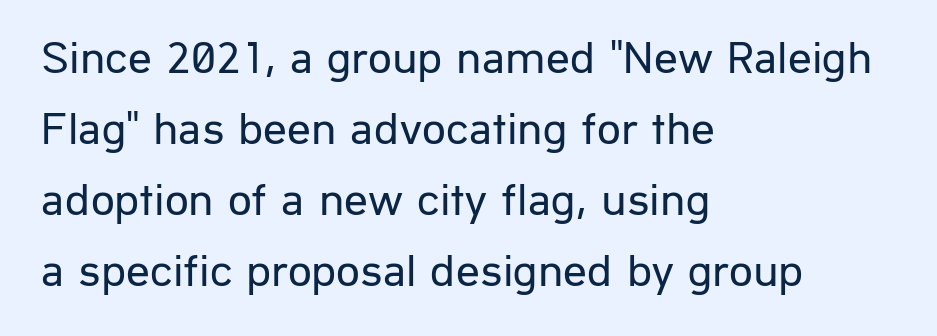
The image shows 47 px regular-weight sans-serif type, upright; set left-aligned, normal line spacing (1.51x), normal letter spacing, not underlined; low stroke contrast and a medium x-height.
